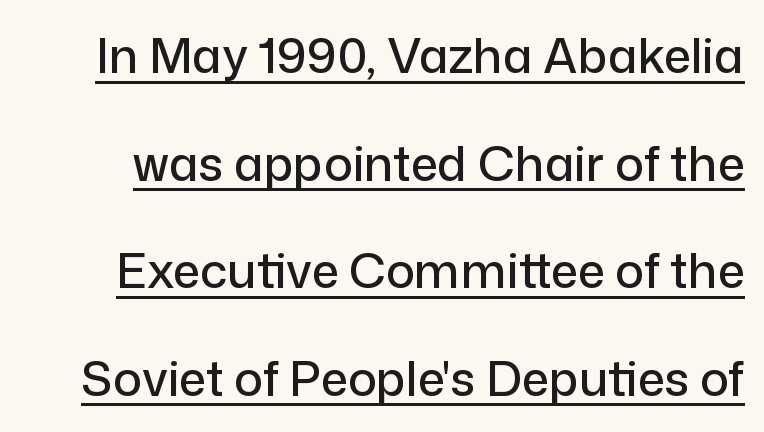
Each letter keeps its own natural width here, so spacing adapts to shape. Every stem runs plumb, perpendicular to the baseline. Nothing unusual about the tracking: characters are spaced as the font intends. This is sans-serif lettering, the kind often seen on screens and signage. The space between consecutive lines is lavish. A baseline rule has been typeset under these characters.
